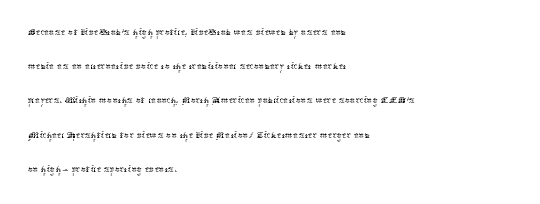
The image shows 25 px text type, upright; set left-aligned, normal line spacing (1.37x), normal letter spacing, not underlined.
